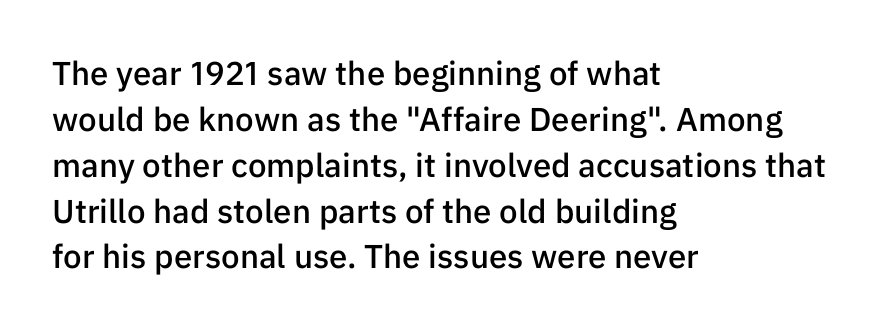
The image shows 33 px semibold sans-serif type, upright; set left-aligned, normal line spacing (1.39x), normal letter spacing, not underlined; low stroke contrast and a medium x-height.
